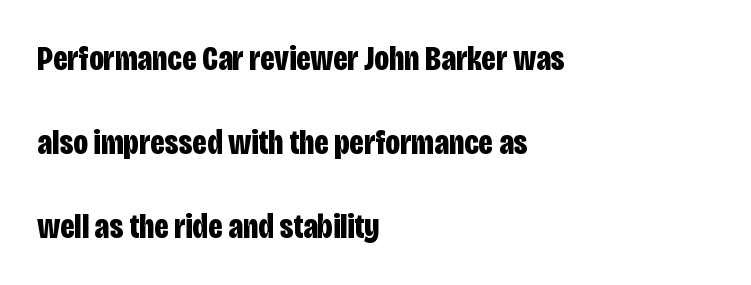
A bare baseline throughout the passage. If you measured baseline to baseline, you'd find a long distance. Font category for this specimen: sans-serif. Posture: straight, roman, zero tilt.
